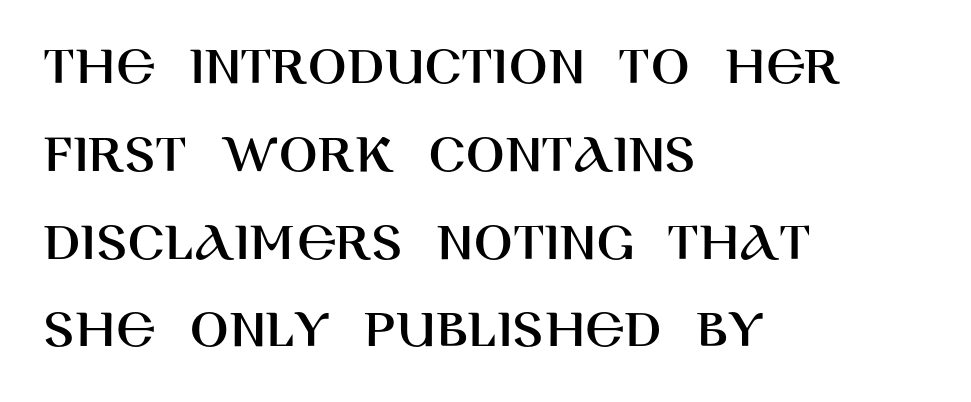
{"serif": "no", "italic": "no", "width": "normal", "stroke_contrast": "high", "x_height": "large", "monospaced": "no", "underline": "no", "align": "left", "line_spacing": "normal", "line_spacing_ratio": 1.54, "letter_spacing": "normal", "letter_spacing_em": 0.0, "glyph_px": 57}
